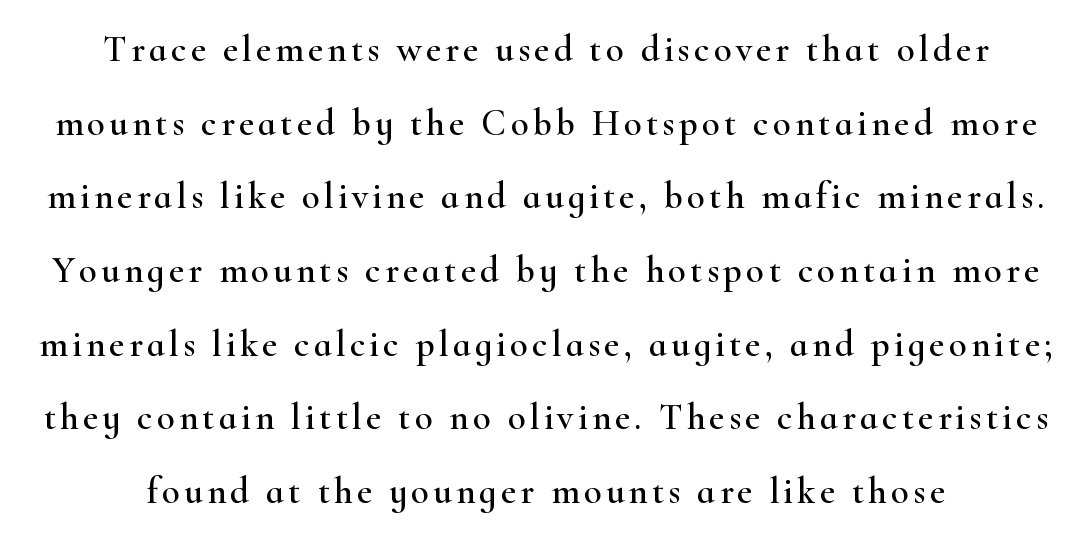
{"serif": "yes", "italic": "no", "width": "wide", "stroke_contrast": "high", "x_height": "small", "monospaced": "no", "underline": "no", "line_spacing": "loose", "line_spacing_ratio": 1.99, "glyph_px": 37}
